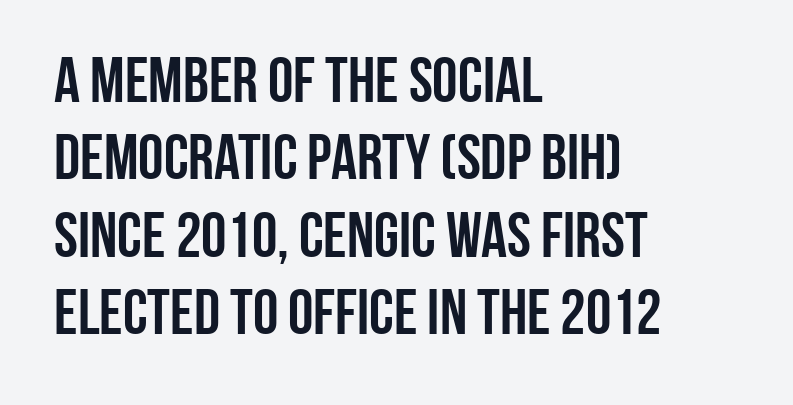
The image shows 64 px semibold, condensed sans-serif type, upright; set left-aligned, line spacing 1.21x, normal letter spacing, not underlined; low stroke contrast and a large x-height.
